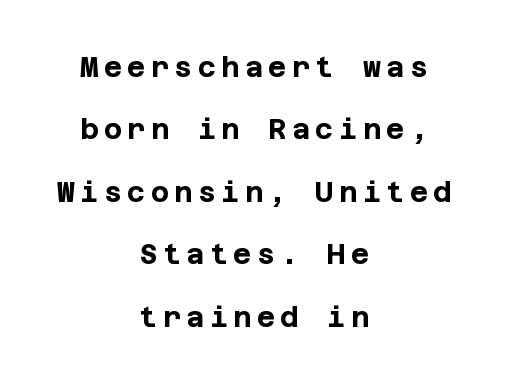
Its strokes are broad and dark, the hallmark of bold type. The passage shown is not underscored anywhere. The rag falls on both sides of this text block equally. The font family rendered here belongs to the sans-serif group. Tall strokes in this sample are plumb rather than angled.
